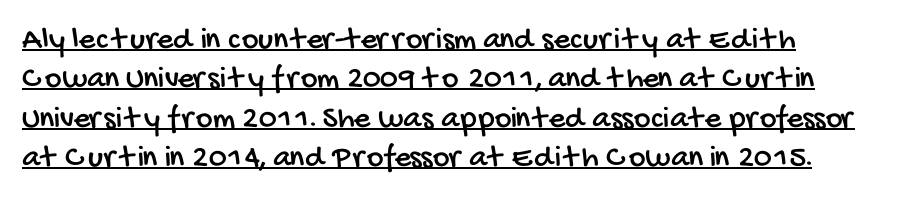
Which margin do the lines hug? The left one — the right edge is uneven. Each letter keeps its own natural width here, so spacing adapts to shape. You can see a thin bar hugging the bottom of the glyphs. Letterform terminals end flat and unadorned throughout the passage. Nothing unusual about the tracking: characters are spaced as the font intends.
